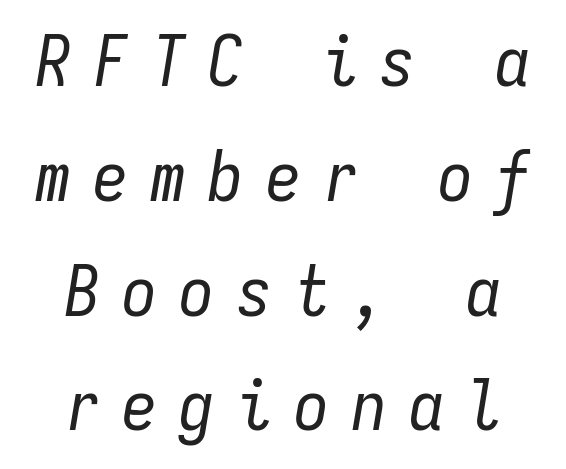
Both edges are ragged and mirror each other, which tells us the setting is centered. No heavy texture on the line: the type isn't bold. An italicized treatment has been applied to the whole sample. Vertical spacing — default. Between one letter and the next there's a generous, obvious gap. The passage shown is not underscored anywhere.
